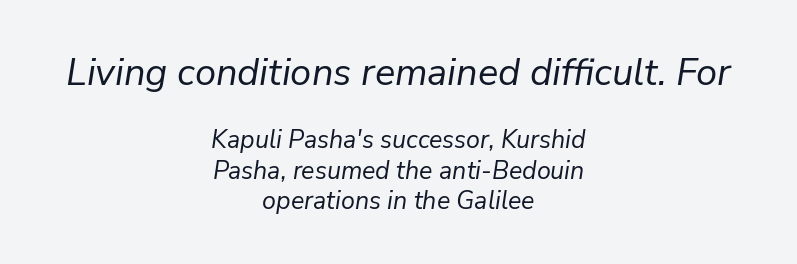
Plain, unruled lines of type. In terms of letterspacing, this is plain default setting. The axis of the letterforms is tilted away from vertical. Horizontally, the lines are justified to the midpoint only. Spacing verdict: proportional, widths tailored to each character.
